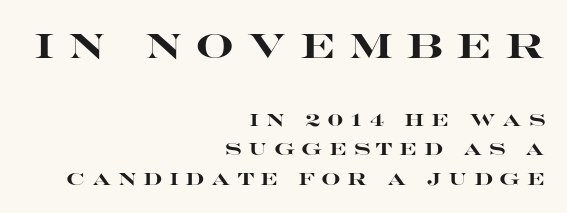
{"italic": "no", "bold": "yes", "weight": "heavy", "width": "wide", "stroke_contrast": "high", "x_height": "large", "monospaced": "no", "underline": "no", "align": "right", "line_spacing_ratio": 1.73, "letter_spacing": "wide", "letter_spacing_em": 0.39, "larger_block": "first", "size_ratio": 2.0, "glyph_px": 34}
